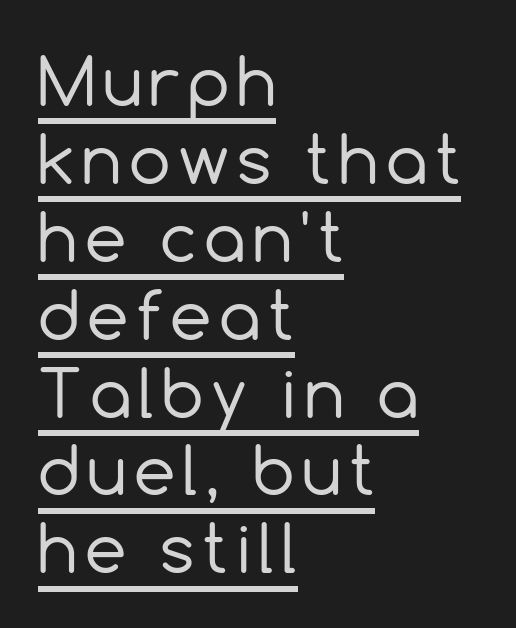
The image shows 66 px regular-weight sans-serif type, upright; set left-aligned, line spacing 1.18x, underlined; a medium x-height.
